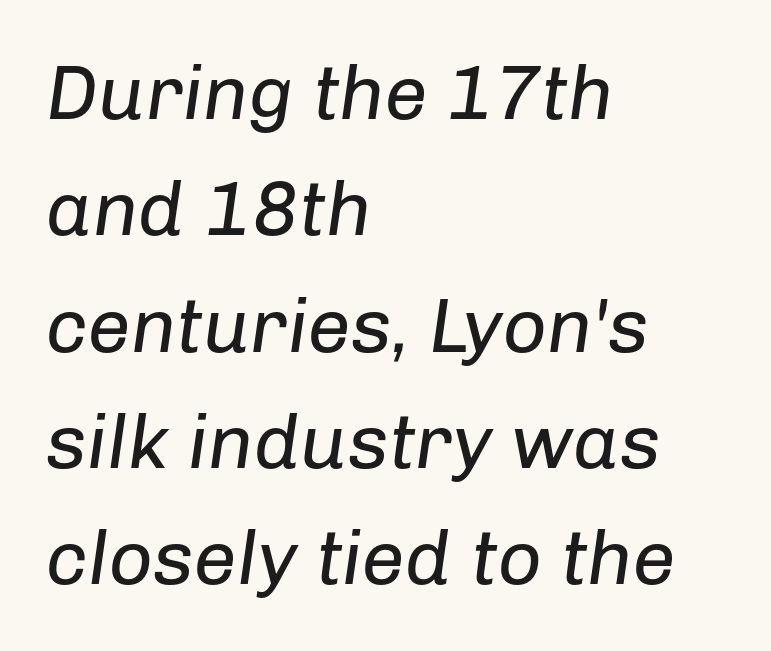
The image shows 77 px regular-weight type, italic (leaning right); set left-aligned, normal line spacing (1.51x), normal letter spacing, not underlined; low stroke contrast and a medium x-height.
